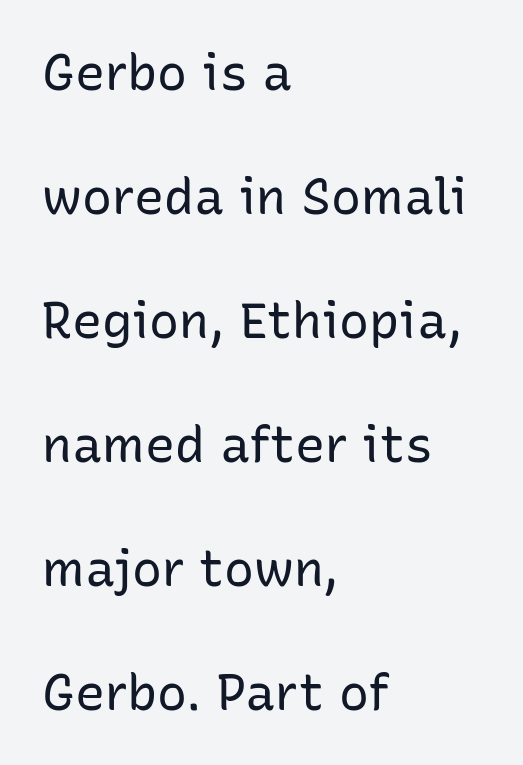
{"serif": "no", "italic": "no", "bold": "no", "weight": "regular", "width": "normal", "stroke_contrast": "low", "x_height": "medium", "monospaced": "no", "underline": "no", "align": "left", "line_spacing": "loose", "line_spacing_ratio": 2.48, "letter_spacing": "normal", "letter_spacing_em": 0.0, "glyph_px": 50}
